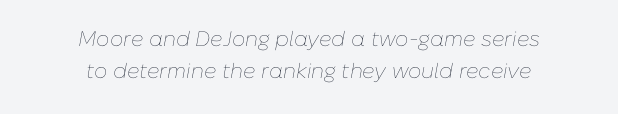
The font sits on the lighter half of the weight spectrum, regular included. Line spacing here is normal. Decoration check: the copy has no underline. If you drew a line through each stem, it would be angled. Characters follow at the spacing the type designer built in. Teacher's note: observe the equal gaps on both sides — that is centered alignment.
